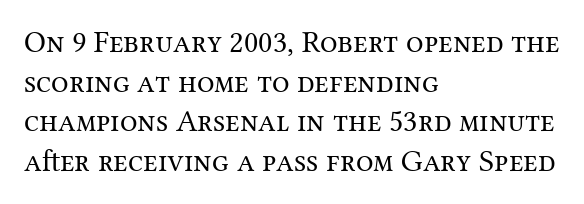
{"serif": "yes", "italic": "no", "bold": "no", "weight": "regular", "width": "normal", "stroke_contrast": "medium", "x_height": "medium", "monospaced": "no", "underline": "no", "align": "left", "line_spacing": "normal", "line_spacing_ratio": 1.28, "letter_spacing": "normal", "letter_spacing_em": 0.0, "glyph_px": 31}
